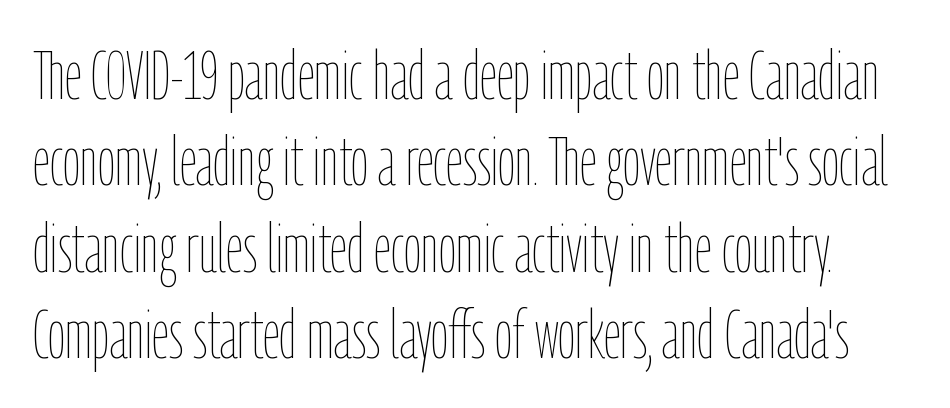
The image shows 68 px thin, condensed type, upright; set normal line spacing (1.27x), normal letter spacing, not underlined; low stroke contrast and a medium x-height.
